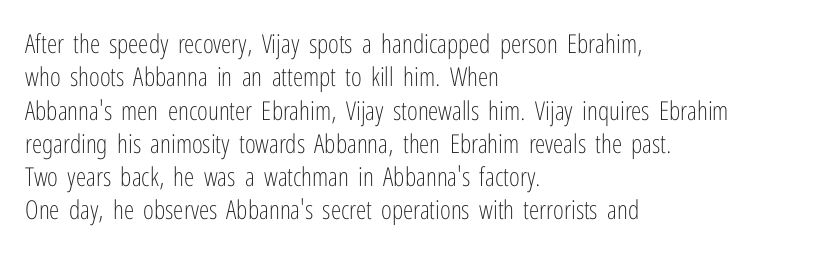
Compared with typical paragraphs, the rows here are spaced about the same. The letters stand straight up with perfectly vertical stems. Short and long lines alike share a common starting point at left. Is the stroke heavy? The answer is a plain regular-or-lighter. In terms of letterspacing, this is plain default setting. Just letters on the line, the space beneath them empty.
